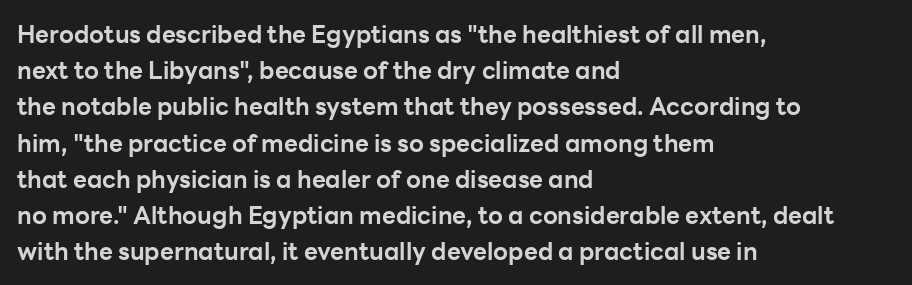
{"italic": "no", "bold": "yes", "underline": "no", "align": "left", "line_spacing": "normal", "line_spacing_ratio": 1.51, "letter_spacing": "normal", "letter_spacing_em": 0.0, "glyph_px": 24}
